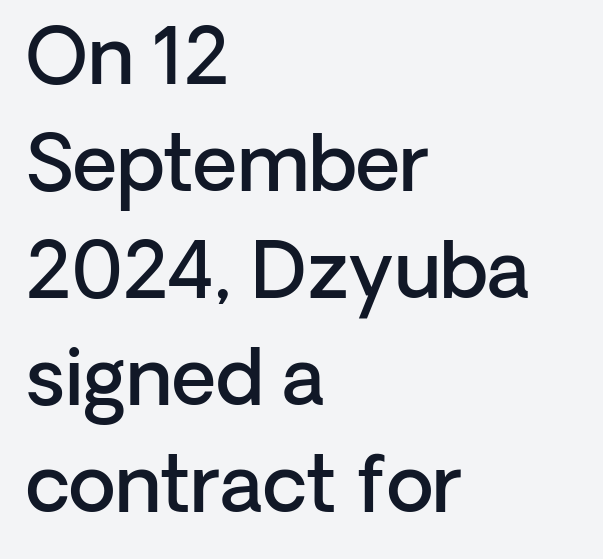
Q: Is the text bold? A: Semi-bold.
Q: Is the text italic (slanted)? A: No, it is upright.
Q: Is the typeface a serif or a sans-serif typeface? A: Sans-serif.
Q: Is the text underlined? A: No.
Q: How is the paragraph aligned? A: Left-aligned.
Q: Is the spacing between letters normal or unusually wide? A: Normal.
Q: Is the spacing between lines tight, normal or loose? A: Normal.
Q: Width (condensed, normal, or wide)? A: Normal.
Q: Stroke contrast? A: Low.
Q: x-height? A: Medium.
Q: Monospaced? A: No.
